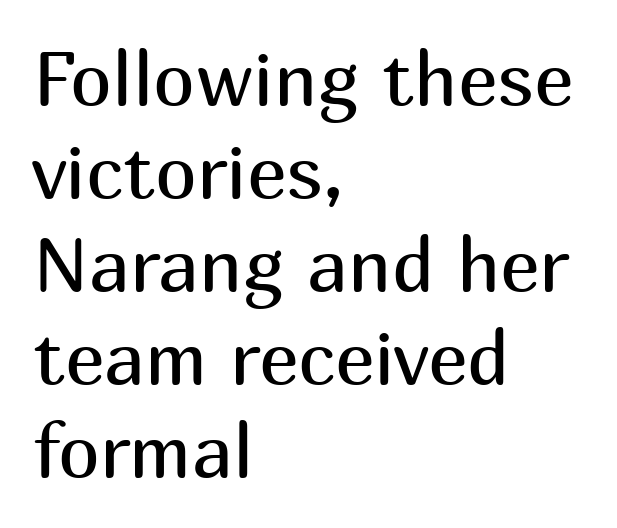
Q: Is the text bold? A: No.
Q: Is the text italic (slanted)? A: No, it is upright.
Q: Is the typeface a serif or a sans-serif typeface? A: Sans-serif.
Q: Is the text underlined? A: No.
Q: How is the paragraph aligned? A: Left-aligned.
Q: Is the spacing between letters normal or unusually wide? A: Normal.
Q: Width (condensed, normal, or wide)? A: Normal.
Q: Stroke contrast? A: Medium.
Q: x-height? A: Medium.
Q: Monospaced? A: No.
